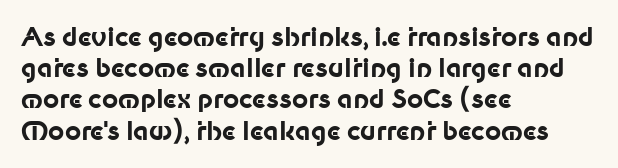
The image shows 25 px bold type, upright; set left-aligned, normal line spacing (1.25x), normal letter spacing, not underlined.
